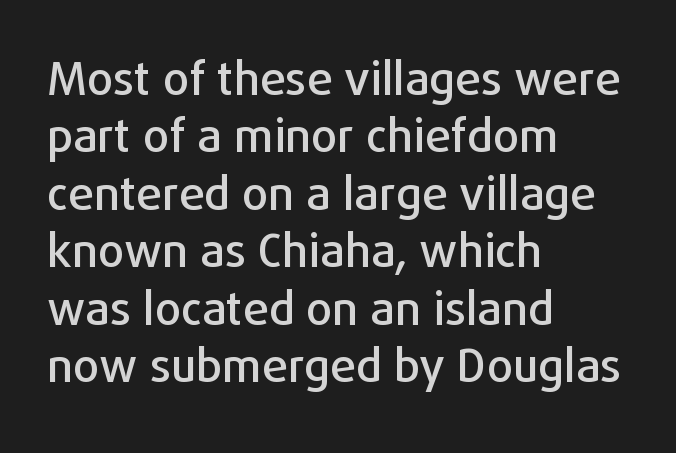
Baseline-to-baseline distance is the conventional proportion of letter height. The ragged edge is on the right, which tells us the setting is flush left. The foot of each line stays bare and open. Each letter's strokes conclude bluntly, with no projecting serifs. The passage shown has conventional tracking throughout.
